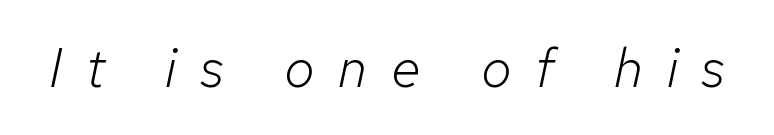
Q: Is the text bold? A: No.
Q: Is the text italic (slanted)? A: Yes, it leans right by about 12 degrees.
Q: Is the text underlined? A: No.
Q: Is the spacing between letters normal or unusually wide? A: Unusually wide.
Q: Width (condensed, normal, or wide)? A: Normal.
Q: Stroke contrast? A: Low.
Q: x-height? A: Medium.
Q: Monospaced? A: No.
